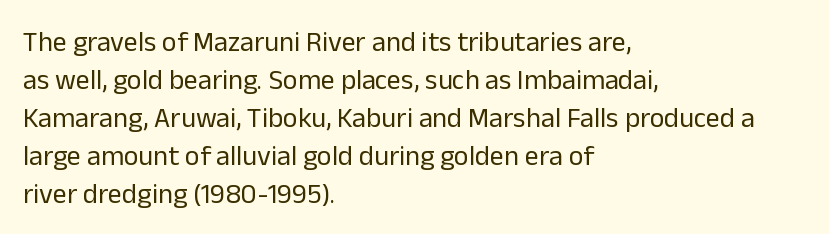
Q: Is the text bold? A: No.
Q: Is the text italic (slanted)? A: No, it is upright.
Q: Is the typeface a serif or a sans-serif typeface? A: Sans-serif.
Q: Is the text underlined? A: No.
Q: How is the paragraph aligned? A: Left-aligned.
Q: Is the spacing between letters normal or unusually wide? A: Normal.
Q: Is the spacing between lines tight, normal or loose? A: Normal.
Q: Width (condensed, normal, or wide)? A: Normal.
Q: Stroke contrast? A: Low.
Q: x-height? A: Medium.
Q: Monospaced? A: No.
